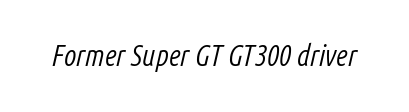
The image shows 29 px light, condensed type, italic (leaning right); set normal letter spacing, not underlined; low stroke contrast and a medium x-height.
